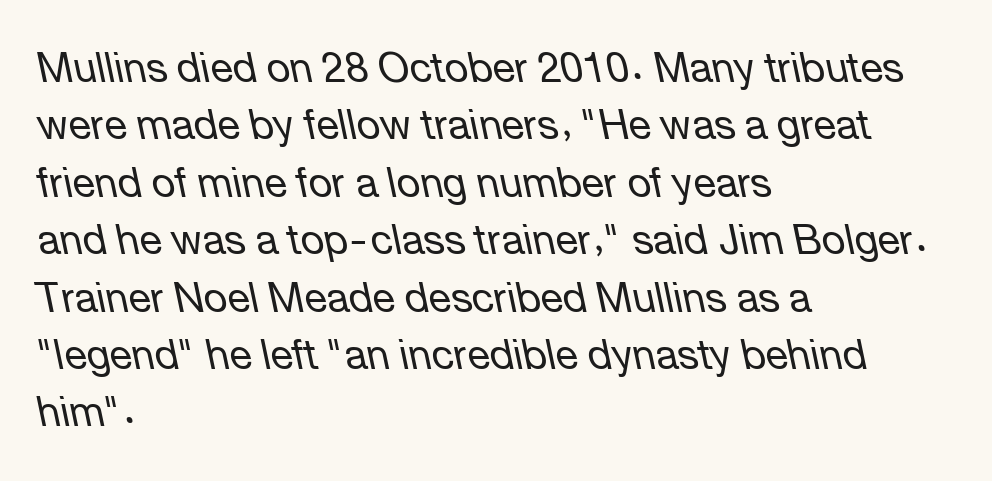
Q: Is the text bold? A: No.
Q: Is the text italic (slanted)? A: Yes, it leans left by about 12 degrees.
Q: Is the text underlined? A: No.
Q: How is the paragraph aligned? A: Left-aligned.
Q: Is the spacing between letters normal or unusually wide? A: Normal.
Q: Is the spacing between lines tight, normal or loose? A: Normal.
Q: Width (condensed, normal, or wide)? A: Normal.
Q: Stroke contrast? A: Low.
Q: x-height? A: Medium.
Q: Monospaced? A: No.
